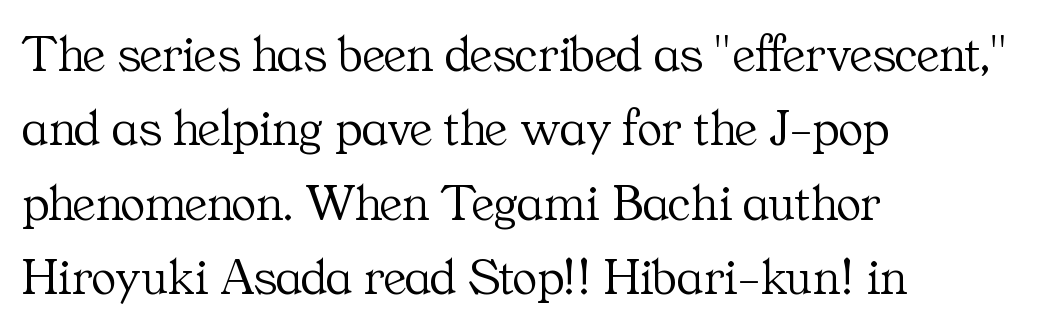
{"serif": "yes", "italic": "no", "bold": "no", "weight": "light", "width": "normal", "stroke_contrast": "medium", "x_height": "medium", "monospaced": "no", "underline": "no", "align": "left", "line_spacing": "normal", "line_spacing_ratio": 1.43, "letter_spacing": "normal", "letter_spacing_em": 0.0, "glyph_px": 52}
